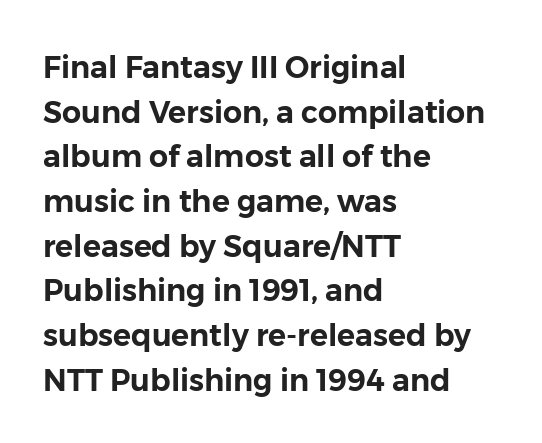
The image shows 30 px sans-serif type, upright; set left-aligned, normal line spacing (1.49x), normal letter spacing, not underlined; low stroke contrast and a medium x-height.
